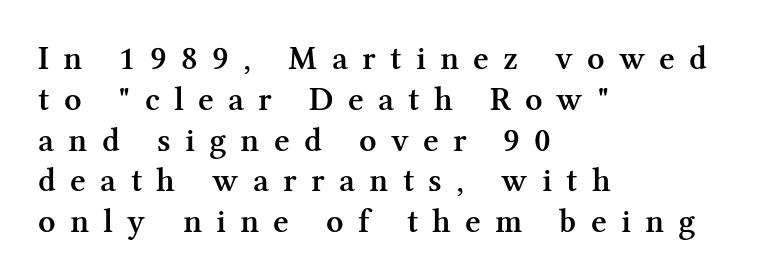
Q: Is the text bold? A: Semi-bold.
Q: Is the text italic (slanted)? A: No, it is upright.
Q: Is the typeface a serif or a sans-serif typeface? A: Serif.
Q: Is the text underlined? A: No.
Q: How is the paragraph aligned? A: Left-aligned.
Q: Is the spacing between letters normal or unusually wide? A: Unusually wide.
Q: Width (condensed, normal, or wide)? A: Normal.
Q: Stroke contrast? A: Medium.
Q: x-height? A: Medium.
Q: Monospaced? A: No.
